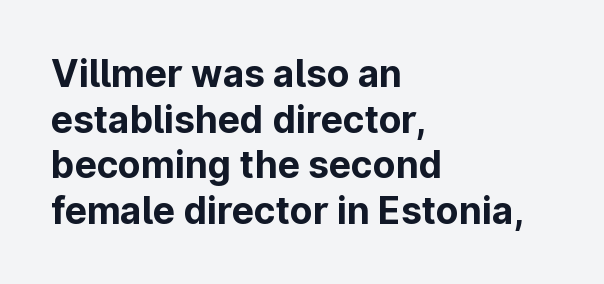
Q: Is the text bold? A: Yes.
Q: Is the text italic (slanted)? A: No, it is upright.
Q: Is the typeface a serif or a sans-serif typeface? A: Sans-serif.
Q: Is the text underlined? A: No.
Q: How is the paragraph aligned? A: Left-aligned.
Q: Is the spacing between letters normal or unusually wide? A: Normal.
Q: Width (condensed, normal, or wide)? A: Normal.
Q: Stroke contrast? A: Low.
Q: x-height? A: Medium.
Q: Monospaced? A: No.
